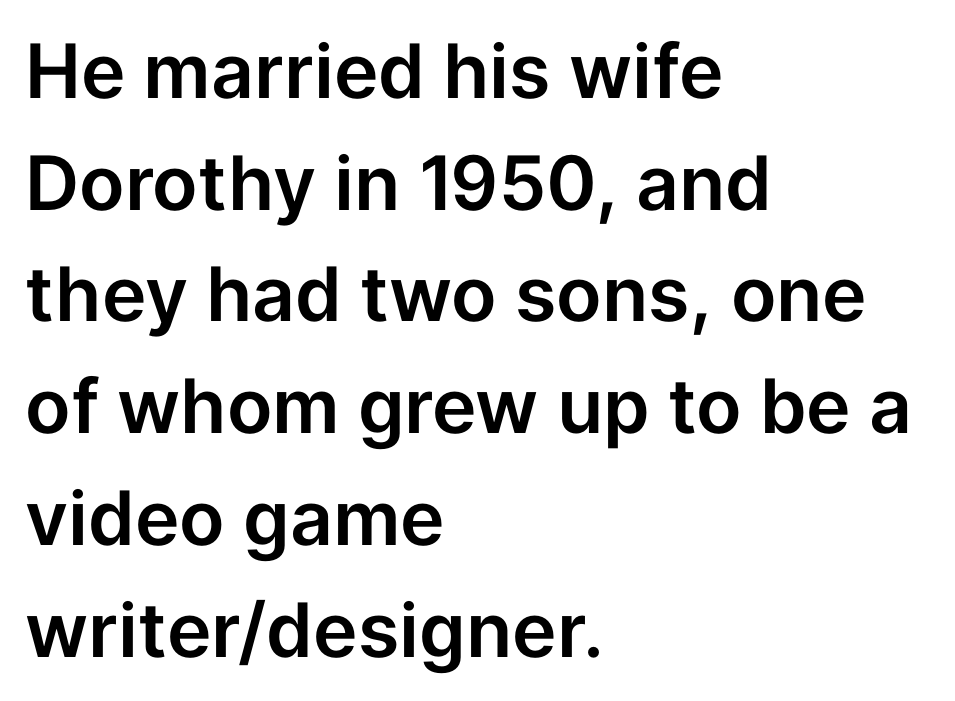
{"serif": "no", "italic": "no", "width": "normal", "stroke_contrast": "low", "x_height": "medium", "monospaced": "no", "underline": "no", "align": "left", "line_spacing": "normal", "line_spacing_ratio": 1.49, "letter_spacing": "normal", "letter_spacing_em": 0.0, "glyph_px": 75}
